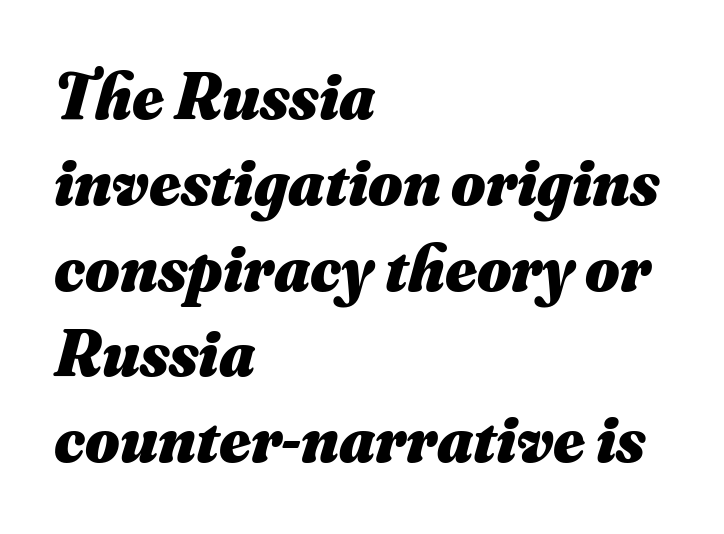
The image shows 66 px heavy type, italic (leaning right); set left-aligned, normal line spacing (1.3x), normal letter spacing, not underlined; medium stroke contrast and a small x-height.
